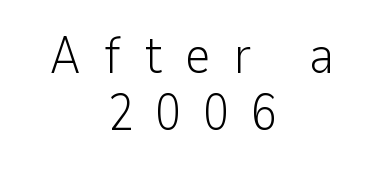
{"serif": "no", "italic": "no", "bold": "no", "weight": "light", "width": "normal", "stroke_contrast": "low", "x_height": "medium", "monospaced": "no", "underline": "no", "align": "center", "line_spacing": "tight", "line_spacing_ratio": 1.11, "letter_spacing": "wide", "letter_spacing_em": 0.44, "glyph_px": 51}
